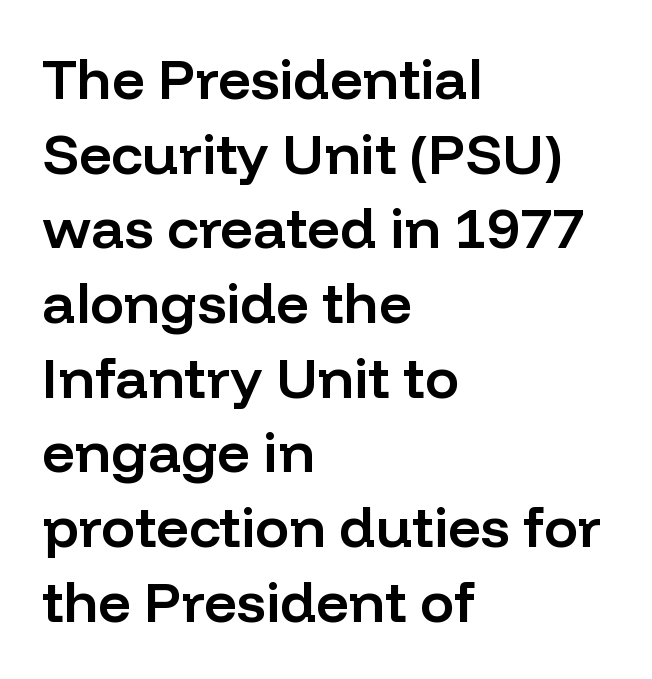
Q: Is the text bold? A: Semi-bold.
Q: Is the text italic (slanted)? A: No, it is upright.
Q: Is the typeface a serif or a sans-serif typeface? A: Sans-serif.
Q: Is the text underlined? A: No.
Q: How is the paragraph aligned? A: Left-aligned.
Q: Is the spacing between letters normal or unusually wide? A: Normal.
Q: Is the spacing between lines tight, normal or loose? A: Normal.
Q: Width (condensed, normal, or wide)? A: Normal.
Q: Stroke contrast? A: Low.
Q: x-height? A: Medium.
Q: Monospaced? A: No.
